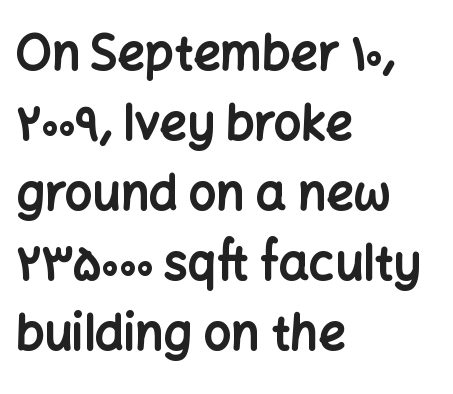
Q: Is the text bold? A: Yes.
Q: Is the text italic (slanted)? A: No, it is upright.
Q: Is the typeface a serif or a sans-serif typeface? A: Sans-serif.
Q: Is the text underlined? A: No.
Q: How is the paragraph aligned? A: Left-aligned.
Q: Is the spacing between letters normal or unusually wide? A: Normal.
Q: Is the spacing between lines tight, normal or loose? A: Normal.
Q: Width (condensed, normal, or wide)? A: Normal.
Q: Stroke contrast? A: Low.
Q: x-height? A: Medium.
Q: Monospaced? A: No.
